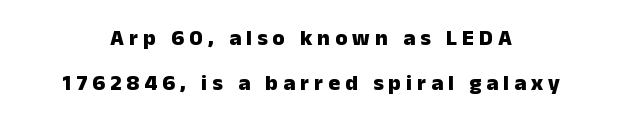
{"italic": "no", "bold": "yes", "underline": "no", "align": "center", "line_spacing": "loose", "line_spacing_ratio": 2.05, "letter_spacing": "wide", "letter_spacing_em": 0.23, "glyph_px": 22}
